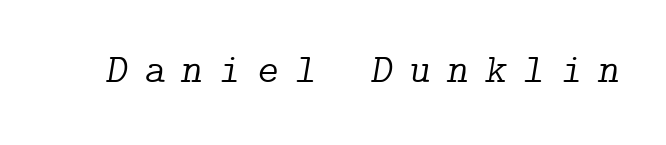
The image shows 41 px light serif type, italic (leaning right); set unusually wide letter spacing (+0.4 em), not underlined; low stroke contrast and a medium x-height.
